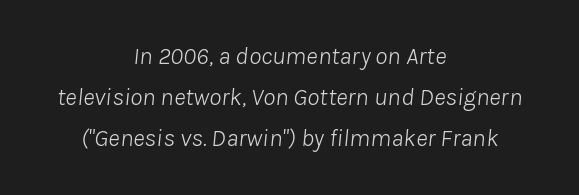
The image shows 25 px text type, italic (leaning right); set centered, normal line spacing (1.65x), normal letter spacing, not underlined.
